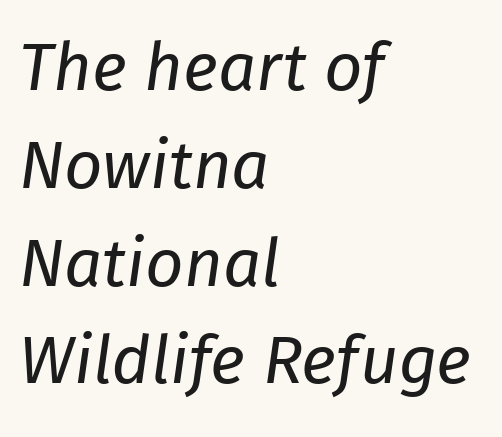
The image shows 67 px regular-weight type, italic (leaning right); set left-aligned, normal line spacing (1.46x), normal letter spacing, not underlined; low stroke contrast and a medium x-height.
